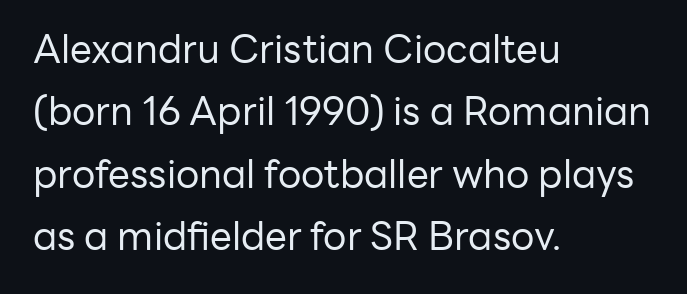
{"serif": "no", "italic": "no", "bold": "no", "weight": "regular", "width": "normal", "stroke_contrast": "low", "x_height": "medium", "monospaced": "no", "underline": "no", "align": "left", "line_spacing": "normal", "line_spacing_ratio": 1.6, "letter_spacing": "normal", "letter_spacing_em": 0.0, "glyph_px": 39}
